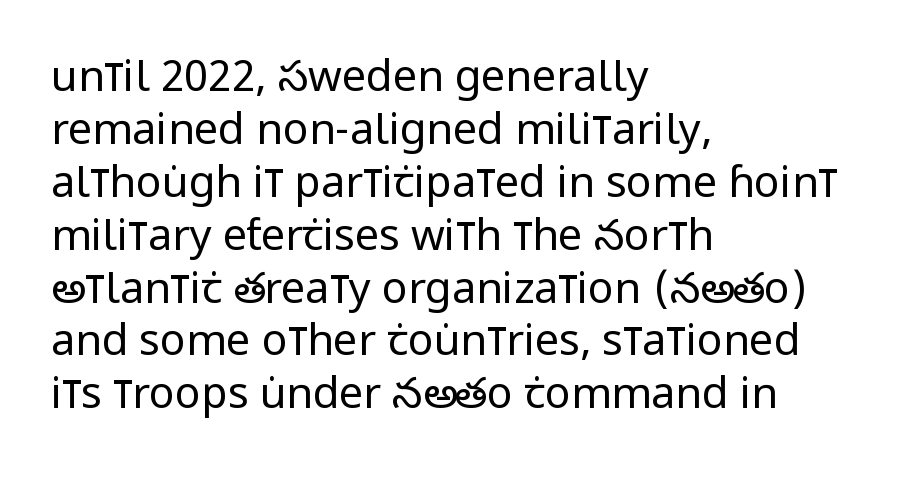
Q: Is the text bold? A: No.
Q: Is the text italic (slanted)? A: No, it is upright.
Q: Is the typeface a serif or a sans-serif typeface? A: Sans-serif.
Q: Is the text underlined? A: No.
Q: How is the paragraph aligned? A: Left-aligned.
Q: Is the spacing between letters normal or unusually wide? A: Normal.
Q: Width (condensed, normal, or wide)? A: Condensed.
Q: Stroke contrast? A: Low.
Q: x-height? A: Large.
Q: Monospaced? A: No.
